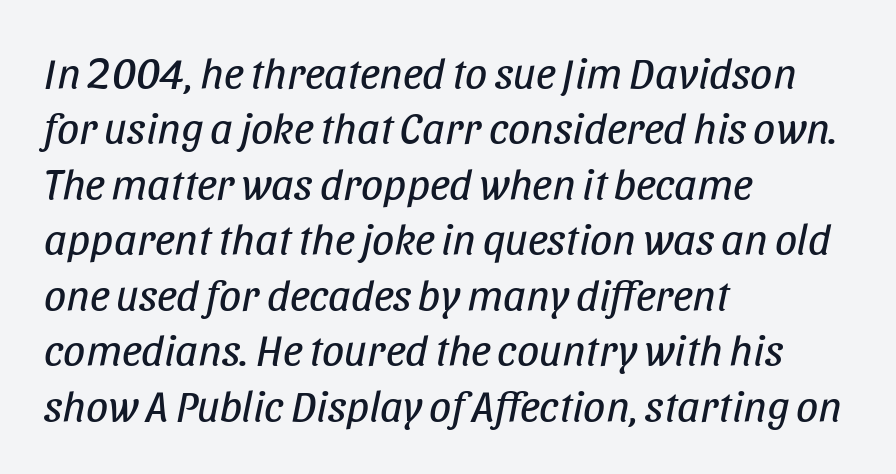
Q: Is the text bold? A: No.
Q: Is the text italic (slanted)? A: Yes, it leans right by about 11 degrees.
Q: Is the text underlined? A: No.
Q: How is the paragraph aligned? A: Left-aligned.
Q: Is the spacing between letters normal or unusually wide? A: Normal.
Q: Is the spacing between lines tight, normal or loose? A: Normal.
Q: Width (condensed, normal, or wide)? A: Condensed.
Q: Stroke contrast? A: Low.
Q: x-height? A: Large.
Q: Monospaced? A: No.
